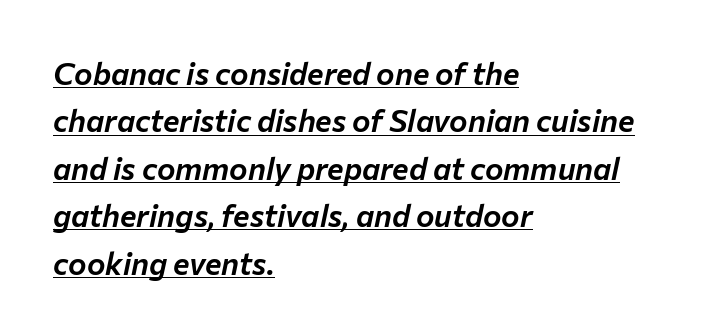
{"italic": "yes", "lean": "right", "slant_degrees": 12, "width": "normal", "stroke_contrast": "low", "x_height": "medium", "monospaced": "no", "underline": "yes", "align": "left", "line_spacing": "normal", "line_spacing_ratio": 1.53, "letter_spacing": "normal", "letter_spacing_em": 0.0, "glyph_px": 31}
